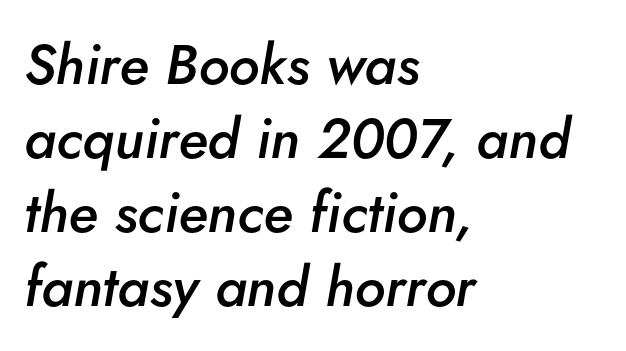
Typeset ragged right — the left edge is the straight one. The words here are not underlined. The glyphs have the mass of a demibold cut, below bold. It's the slanting kind of type. You could call the tracking neutral — neither tight nor loose. Note the varied advance widths — an 'i' is clearly narrower than an 'm'.
